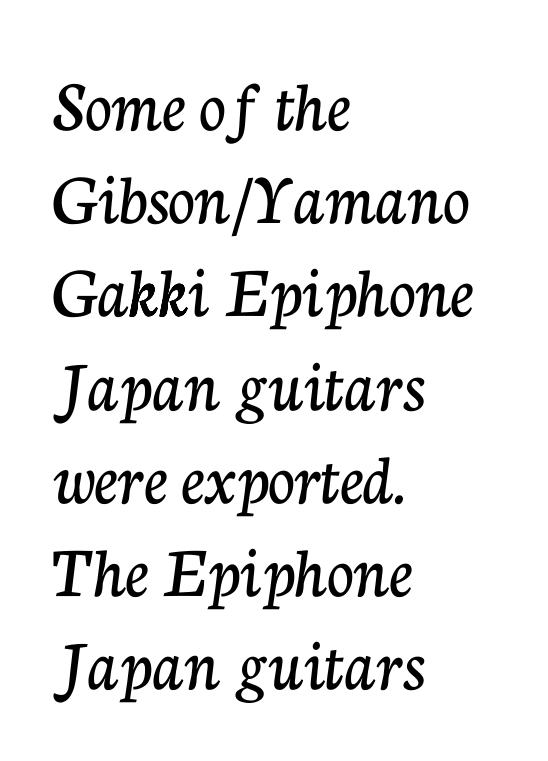
The image shows 74 px serif type; set left-aligned, normal line spacing (1.26x), normal letter spacing, not underlined; low stroke contrast and a medium x-height.
